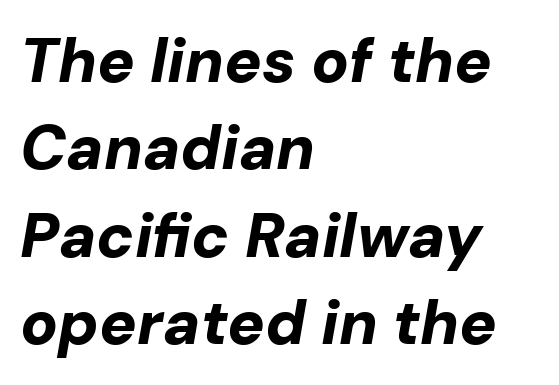
A bare baseline throughout the passage. Do the characters align in a grid? No, the font is proportional. These lines are set flush left with a ragged right edge. Weight check: bold — yes, fully.
